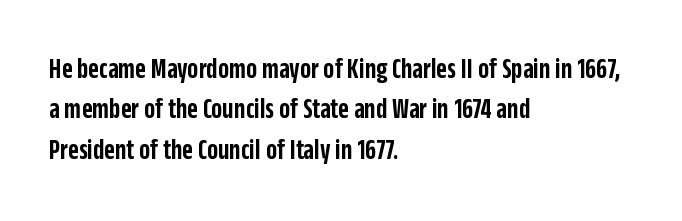
The image shows 29 px semibold, condensed sans-serif type, upright; set left-aligned, normal line spacing (1.39x), normal letter spacing, not underlined; low stroke contrast and a large x-height.
